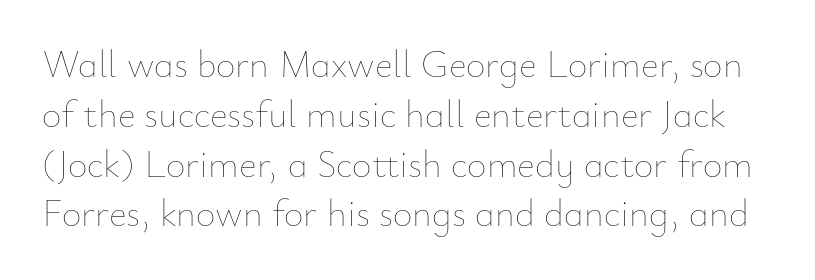
{"italic": "no", "bold": "no", "weight": "thin", "width": "normal", "stroke_contrast": "low", "x_height": "small", "monospaced": "no", "underline": "no", "line_spacing": "normal", "line_spacing_ratio": 1.31, "letter_spacing": "normal", "letter_spacing_em": 0.0, "glyph_px": 38}
